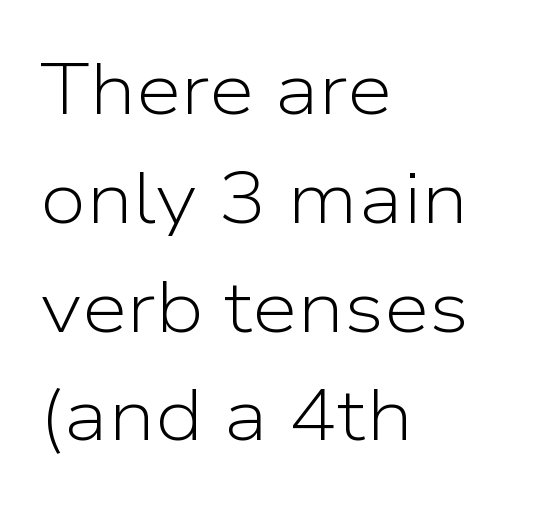
The image shows 73 px light sans-serif type, upright; set left-aligned, normal line spacing (1.49x), normal letter spacing, not underlined; low stroke contrast and a medium x-height.
